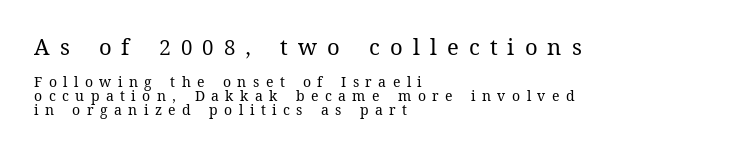
The image shows 22 px text type, upright; set left-aligned, tight line spacing (1.01x), unusually wide letter spacing (+0.46 em), not underlined; the first (top) block is 1.57x larger.
